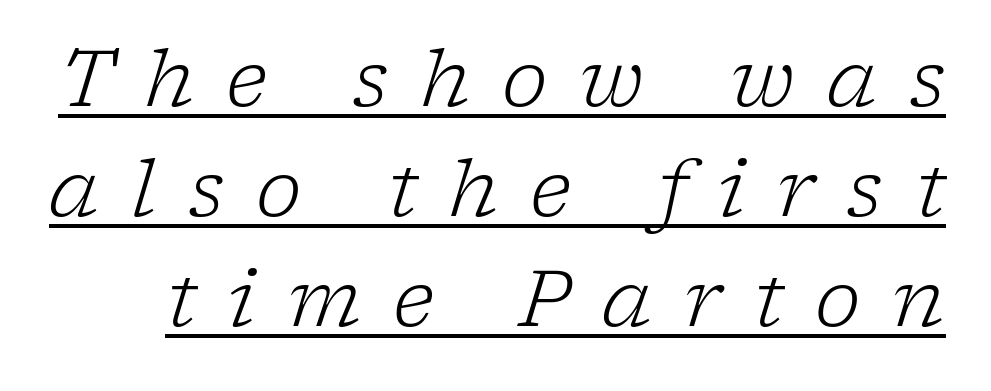
The image shows 78 px light serif type, italic (leaning right); set normal line spacing (1.41x), unusually wide letter spacing (+0.41 em), underlined; low stroke contrast and a medium x-height.
